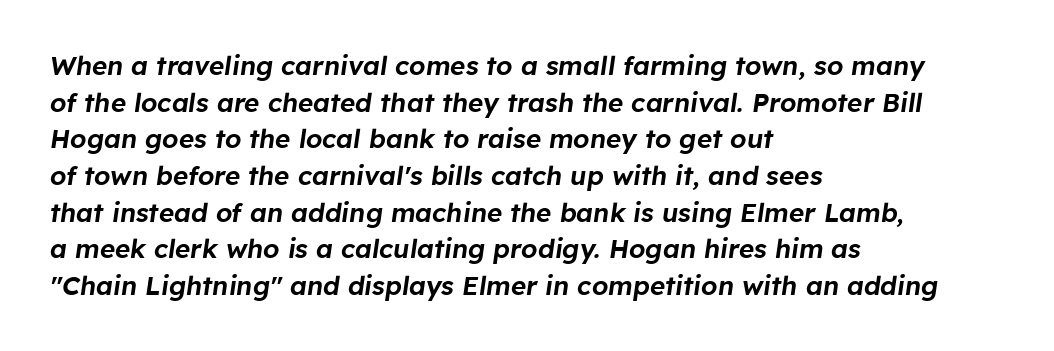
{"italic": "yes", "lean": "right", "slant_degrees": 8, "underline": "no", "align": "left", "line_spacing": "normal", "line_spacing_ratio": 1.41, "letter_spacing": "normal", "letter_spacing_em": 0.0, "glyph_px": 26}
